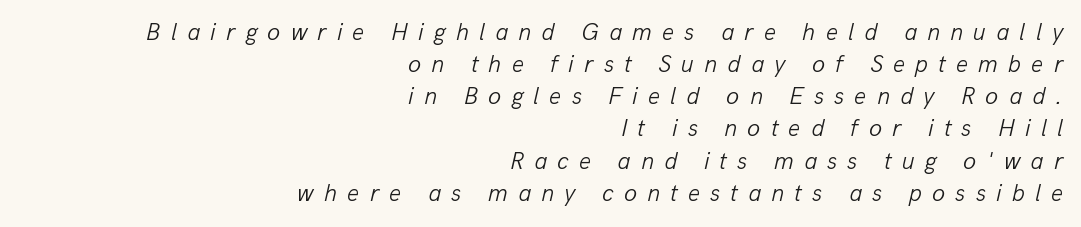
Each row of text sits above clean, open space. The gaps between neighbouring characters are conspicuously large. The strokes carry an ordinary text weight at most. Reading down the block, your eye finds every line finishing at a fixed right position. Is there much room between lines? A standard amount, neither cramped nor airy.
